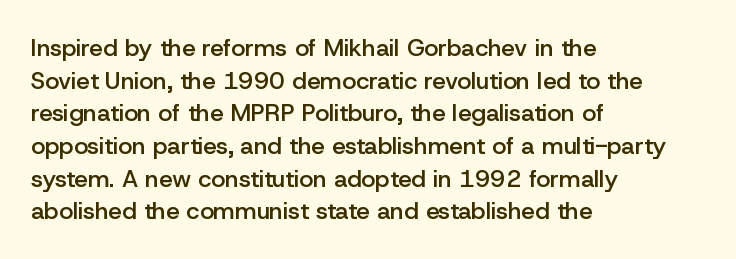
Q: Is the text bold? A: Semi-bold.
Q: Is the text italic (slanted)? A: No, it is upright.
Q: Is the text underlined? A: No.
Q: How is the paragraph aligned? A: Left-aligned.
Q: Is the spacing between letters normal or unusually wide? A: Normal.
Q: Is the spacing between lines tight, normal or loose? A: Normal.
